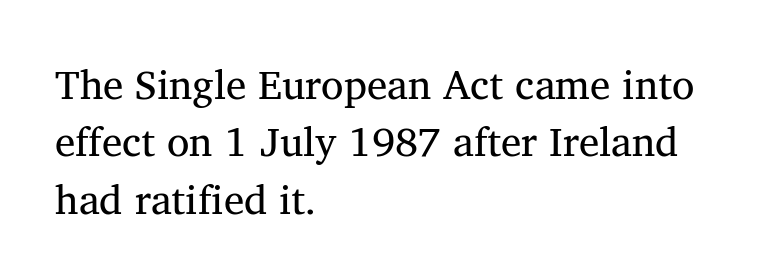
Spacing verdict: proportional, widths tailored to each character. Caption: standard tracking, unaltered. These lines are composed in type with serifs. The type sits square on the baseline with zero lean. The rows are spaced the way most documents space them. The space directly below the letters is spotless.
